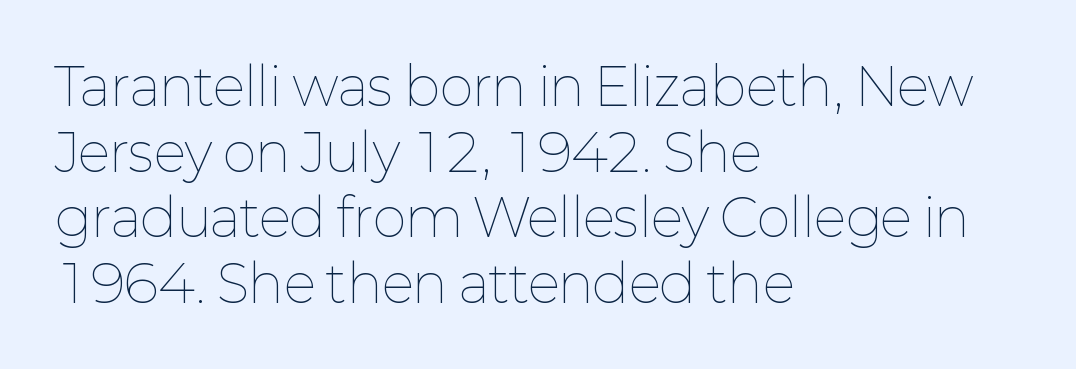
The image shows 52 px thin type, upright; set left-aligned, normal line spacing (1.26x), normal letter spacing, not underlined; low stroke contrast and a medium x-height.
